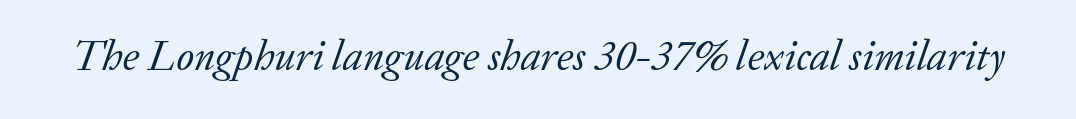
{"serif": "yes", "italic": "yes", "lean": "right", "slant_degrees": 20, "bold": "no", "weight": "regular", "width": "normal", "stroke_contrast": "low", "x_height": "medium", "monospaced": "no", "underline": "no", "letter_spacing": "normal", "letter_spacing_em": 0.0, "glyph_px": 42}
